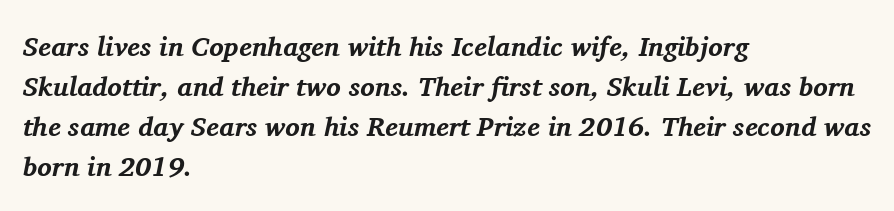
Weight: bold. The paragraph shown leans on its left margin. Quick note: underline off. A typesetter would mark this as italic. The letters sit at their default tracking, neither squeezed nor spread. This sample keeps an unexceptional amount of space between lines.
